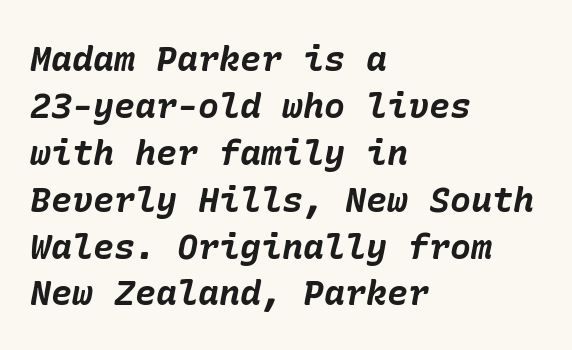
{"italic": "yes", "lean": "right", "slant_degrees": 10, "bold": "yes", "weight": "bold", "width": "normal", "stroke_contrast": "low", "x_height": "medium", "underline": "no", "align": "left", "line_spacing": "normal", "line_spacing_ratio": 1.34, "letter_spacing": "normal", "letter_spacing_em": 0.0, "glyph_px": 35}
